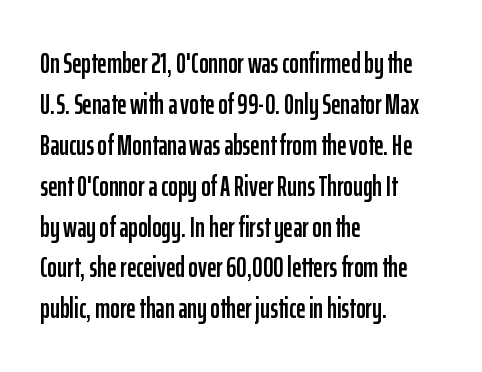
The image shows 29 px condensed sans-serif type, upright; set left-aligned, normal line spacing (1.41x), normal letter spacing, not underlined; low stroke contrast and a medium x-height.
